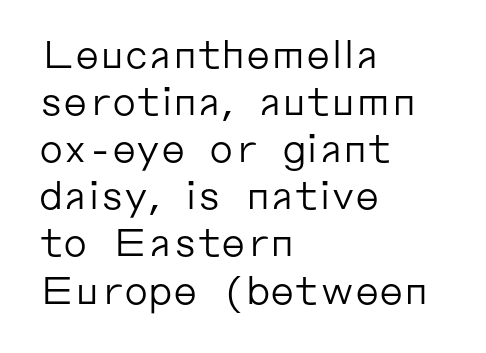
Nope, not italic — everything's standing straight. Do the characters align in a grid? No, the font is proportional. Standard letterfit; no display-style spreading of the glyphs. In CSS terms this would be text-align: left. Serif or sans? Sans — the stroke terminals are bare. Stem width sits at or under what a default text font uses.
